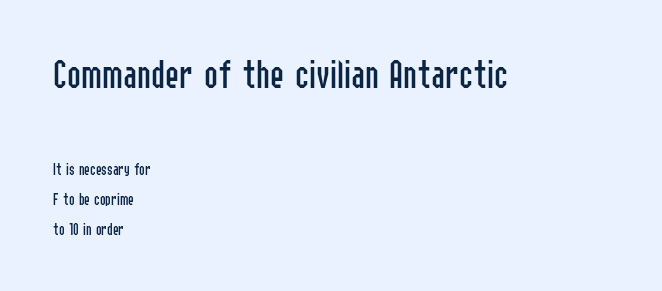
Q: Is the text bold? A: No.
Q: Is the text italic (slanted)? A: No, it is upright.
Q: Is the typeface a serif or a sans-serif typeface? A: Sans-serif.
Q: Is the text underlined? A: No.
Q: How is the paragraph aligned? A: Left-aligned.
Q: Is the spacing between letters normal or unusually wide? A: Normal.
Q: Which block of text is set in a larger size, the first (top) or the second (bottom)? A: The first (top) one.
Q: Width (condensed, normal, or wide)? A: Condensed.
Q: Stroke contrast? A: Low.
Q: x-height? A: Medium.
Q: Monospaced? A: No.
